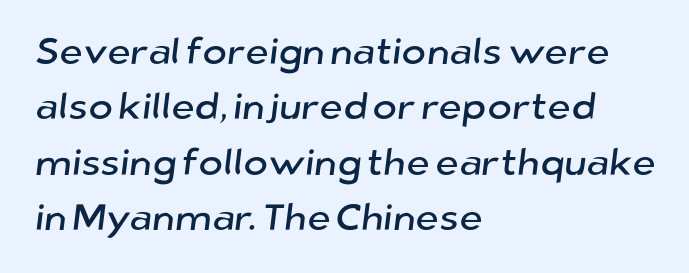
The image shows 37 px sans-serif type; set left-aligned, normal line spacing (1.5x), normal letter spacing, not underlined; low stroke contrast and a medium x-height.
